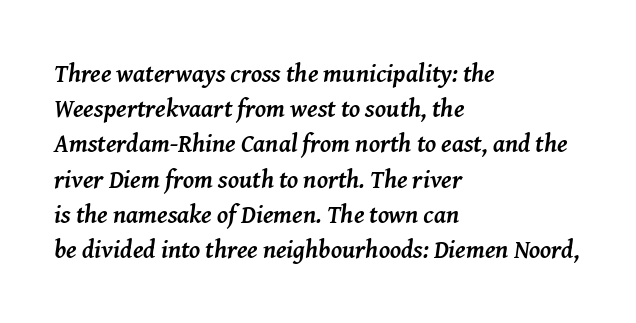
Caption: multi-line text, flush left, ragged right. Strokes here are thick enough to call this a true bold. Spacing between characters is what you'd get straight out of the box. Words float on clear page, feet unadorned.
